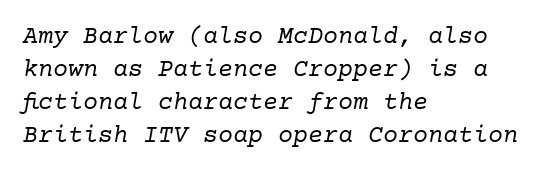
{"italic": "yes", "lean": "right", "slant_degrees": 10, "bold": "no", "underline": "no", "align": "left", "line_spacing": "normal", "line_spacing_ratio": 1.32, "letter_spacing": "normal", "letter_spacing_em": 0.0, "glyph_px": 25}
